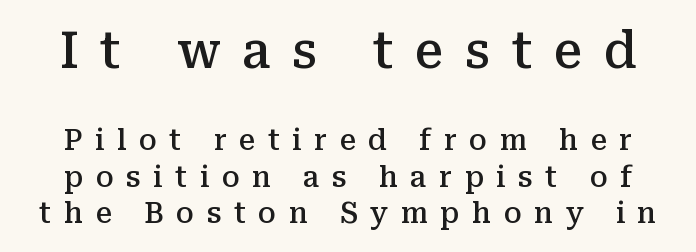
{"serif": "yes", "italic": "no", "bold": "semi", "weight": "semibold", "width": "normal", "stroke_contrast": "medium", "x_height": "medium", "monospaced": "no", "underline": "no", "line_spacing": "normal", "line_spacing_ratio": 1.25, "letter_spacing": "wide", "letter_spacing_em": 0.43, "larger_block": "first", "size_ratio": 1.72, "glyph_px": 50}
